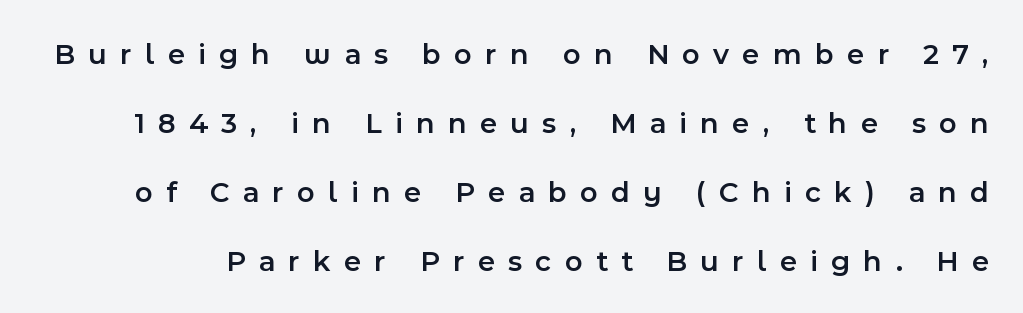
The image shows 30 px semibold sans-serif type, upright; set loose line spacing (2.3x), unusually wide letter spacing (+0.44 em), not underlined; a medium x-height.
